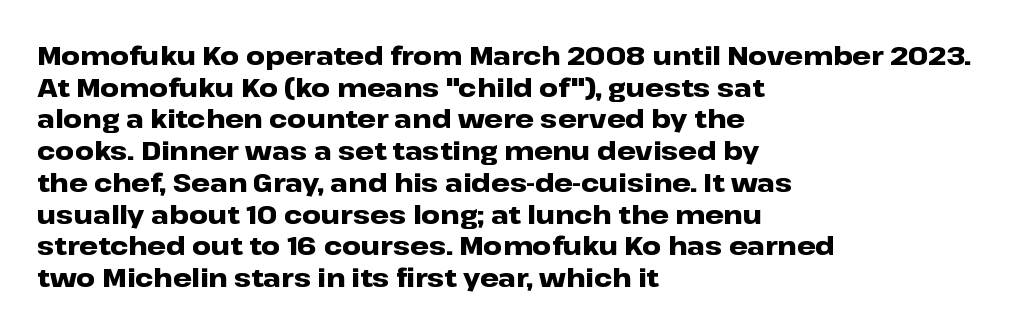
Q: Is the text bold? A: Yes.
Q: Is the text italic (slanted)? A: No, it is upright.
Q: Is the text underlined? A: No.
Q: How is the paragraph aligned? A: Left-aligned.
Q: Is the spacing between letters normal or unusually wide? A: Normal.
